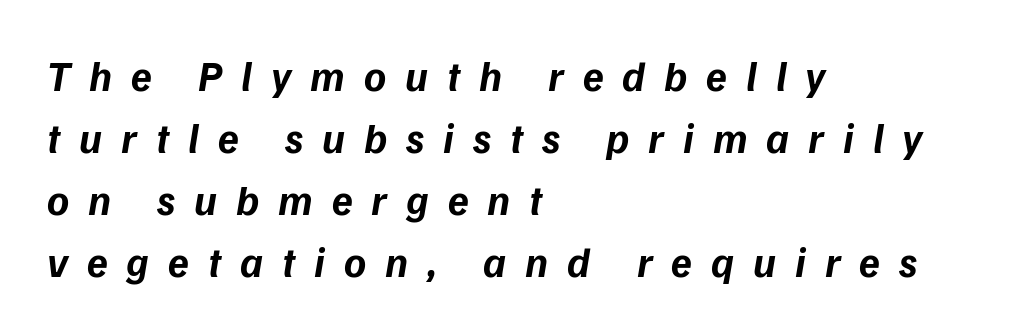
{"italic": "yes", "lean": "right", "slant_degrees": 9, "bold": "yes", "weight": "bold", "width": "normal", "stroke_contrast": "low", "x_height": "medium", "monospaced": "no", "underline": "no", "align": "left", "line_spacing": "normal", "line_spacing_ratio": 1.48, "letter_spacing": "wide", "letter_spacing_em": 0.45, "glyph_px": 42}
